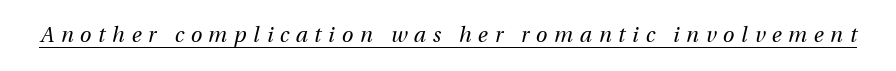
In designer terms, the underline attribute is active on this setting. Unbolded letterforms with no extra heft. The tracking reads as deliberately expanded to a designer's eye. Would a proofreader flag this as italicized? Yes.
